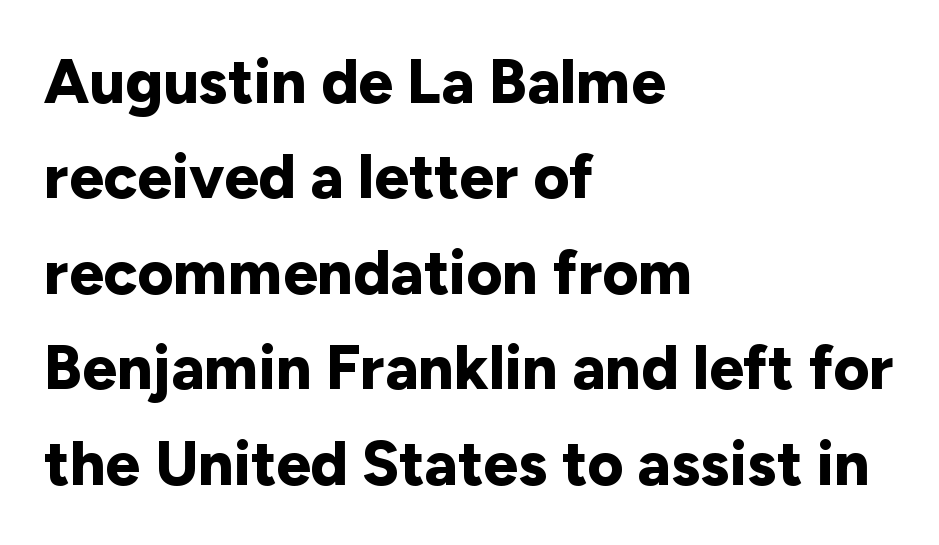
Posture: upright roman. The rendering keeps characters at their native spacing. The paragraph has a hard left edge and a soft right edge. Note: no serifs on the glyphs.
